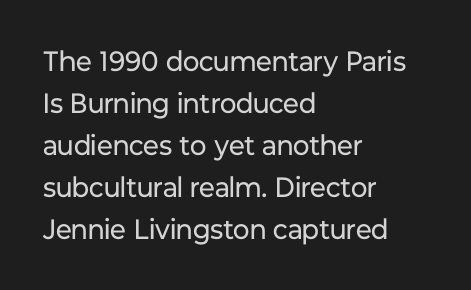
The image shows 28 px regular-weight sans-serif type, upright; set left-aligned, normal line spacing (1.5x), normal letter spacing, not underlined; low stroke contrast and a medium x-height.
